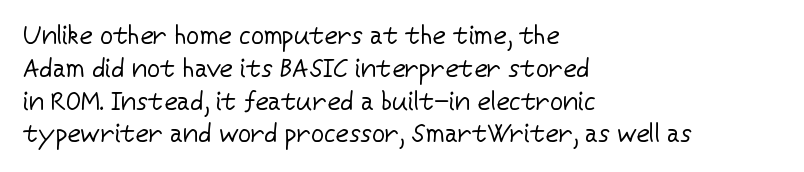
Q: Is the text bold? A: No.
Q: Is the text italic (slanted)? A: No, it is upright.
Q: Is the text underlined? A: No.
Q: How is the paragraph aligned? A: Left-aligned.
Q: Is the spacing between letters normal or unusually wide? A: Normal.
Q: Is the spacing between lines tight, normal or loose? A: Normal.
